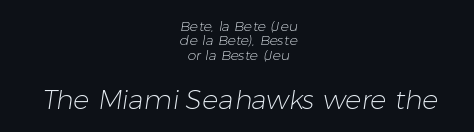
Q: Is the text bold? A: No.
Q: Is the text underlined? A: No.
Q: How is the paragraph aligned? A: Centered.
Q: Is the spacing between letters normal or unusually wide? A: Normal.
Q: Is the spacing between lines tight, normal or loose? A: Tight.
Q: Which block of text is set in a larger size, the first (top) or the second (bottom)? A: The second (bottom) one.
